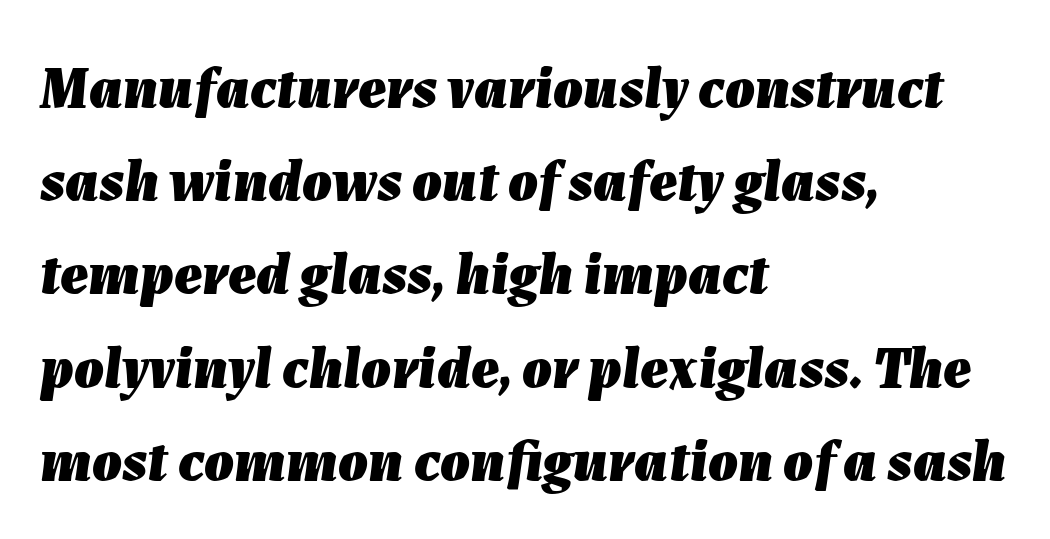
The image shows 59 px heavy type, italic (leaning right); set left-aligned, normal line spacing (1.58x), normal letter spacing, not underlined; low stroke contrast and a medium x-height.
